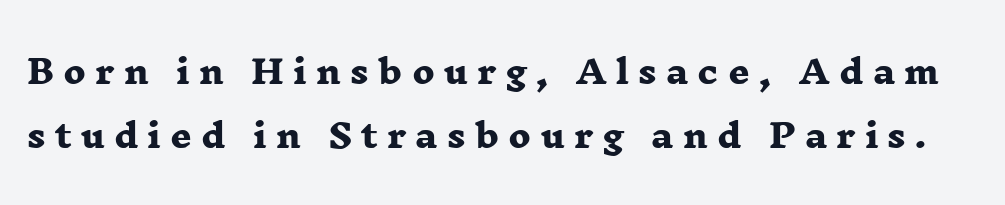
The image shows 33 px heavy, wide serif type; set loose line spacing (1.95x), unusually wide letter spacing (+0.28 em), not underlined; low stroke contrast and a medium x-height.
